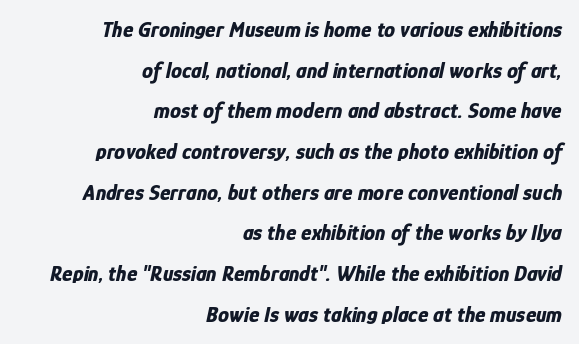
The image shows 22 px bold type, italic (leaning right); set right-aligned, line spacing 1.85x, normal letter spacing, not underlined.
